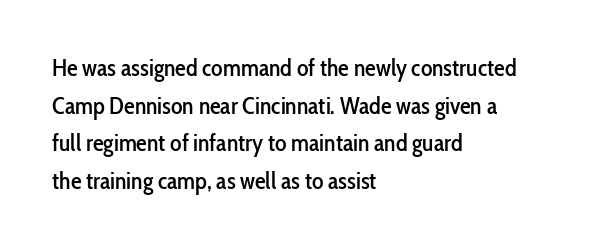
The image shows 24 px text type, upright; set left-aligned, normal line spacing (1.57x), normal letter spacing, not underlined.
